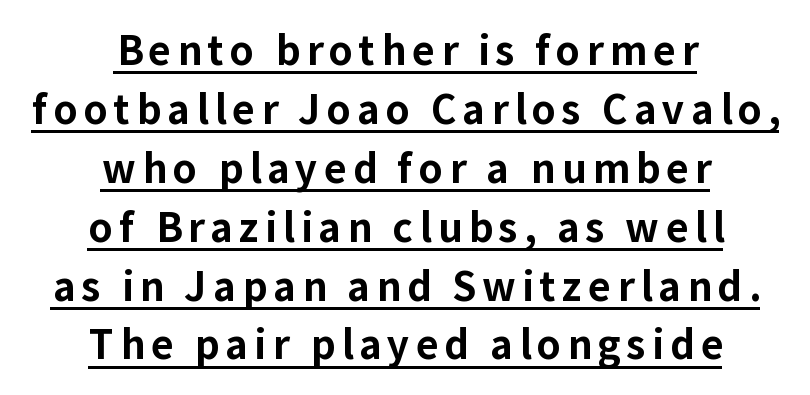
{"serif": "no", "italic": "no", "bold": "yes", "weight": "bold", "width": "normal", "stroke_contrast": "low", "x_height": "medium", "monospaced": "no", "underline": "yes", "align": "center", "line_spacing": "normal", "line_spacing_ratio": 1.51, "glyph_px": 39}
